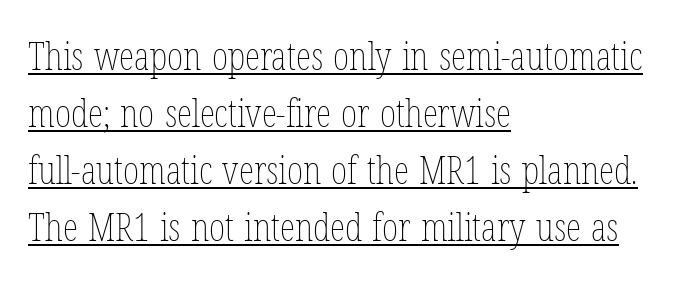
Q: Is the text bold? A: No.
Q: Is the text italic (slanted)? A: No, it is upright.
Q: Is the text underlined? A: Yes.
Q: How is the paragraph aligned? A: Left-aligned.
Q: Is the spacing between letters normal or unusually wide? A: Normal.
Q: Is the spacing between lines tight, normal or loose? A: Normal.
Q: Width (condensed, normal, or wide)? A: Condensed.
Q: Stroke contrast? A: Low.
Q: x-height? A: Medium.
Q: Monospaced? A: No.
